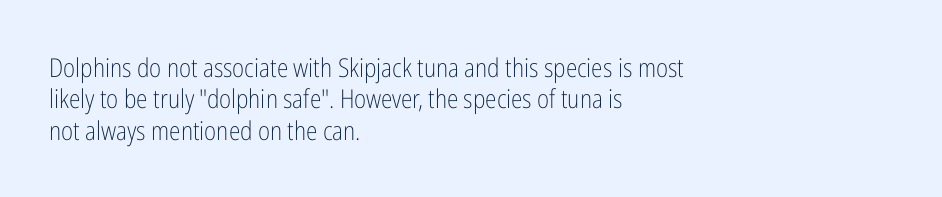
{"italic": "no", "bold": "no", "underline": "no", "align": "left", "line_spacing_ratio": 1.21, "letter_spacing": "normal", "letter_spacing_em": 0.0, "glyph_px": 26}
